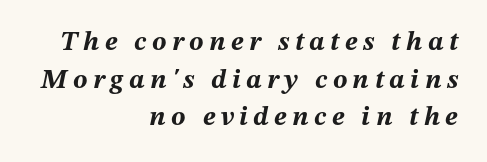
Q: Is the text bold? A: Yes.
Q: Is the text italic (slanted)? A: Yes, it leans right by about 12 degrees.
Q: Is the text underlined? A: No.
Q: How is the paragraph aligned? A: Right-aligned.
Q: Is the spacing between letters normal or unusually wide? A: Unusually wide.
Q: Is the spacing between lines tight, normal or loose? A: Normal.
